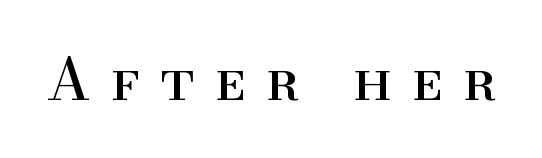
{"serif": "yes", "italic": "no", "width": "normal", "stroke_contrast": "high", "x_height": "small", "monospaced": "no", "underline": "no", "letter_spacing": "wide", "letter_spacing_em": 0.35, "glyph_px": 57}
